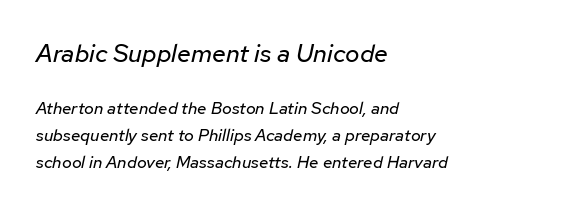
The image shows 25 px text type, italic (leaning right); set left-aligned, normal line spacing (1.6x), normal letter spacing, not underlined; the first (top) block is 1.47x larger.
